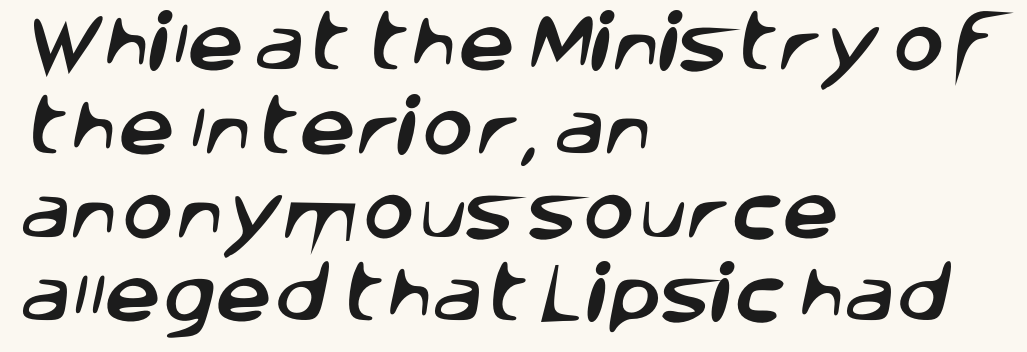
Q: Is the typeface a serif or a sans-serif typeface? A: Sans-serif.
Q: Is the text underlined? A: No.
Q: How is the paragraph aligned? A: Left-aligned.
Q: Is the spacing between letters normal or unusually wide? A: Normal.
Q: Is the spacing between lines tight, normal or loose? A: Normal.
Q: Width (condensed, normal, or wide)? A: Normal.
Q: Stroke contrast? A: Low.
Q: x-height? A: Large.
Q: Monospaced? A: No.
